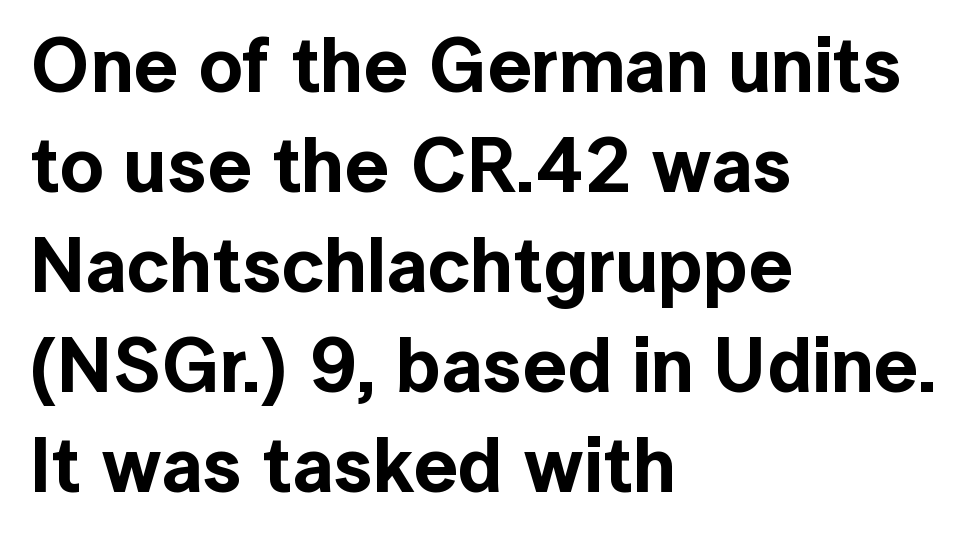
Q: Is the text italic (slanted)? A: No, it is upright.
Q: Is the typeface a serif or a sans-serif typeface? A: Sans-serif.
Q: Is the text underlined? A: No.
Q: How is the paragraph aligned? A: Left-aligned.
Q: Is the spacing between letters normal or unusually wide? A: Normal.
Q: Is the spacing between lines tight, normal or loose? A: Normal.
Q: Width (condensed, normal, or wide)? A: Normal.
Q: x-height? A: Medium.
Q: Monospaced? A: No.
